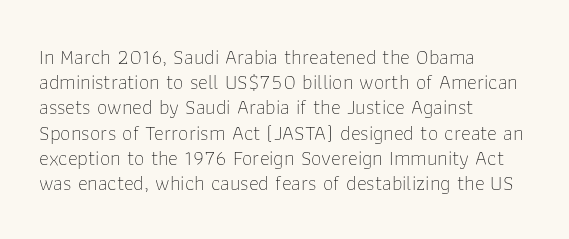
Q: Is the text bold? A: No.
Q: Is the text italic (slanted)? A: No, it is upright.
Q: Is the text underlined? A: No.
Q: How is the paragraph aligned? A: Left-aligned.
Q: Is the spacing between letters normal or unusually wide? A: Normal.
